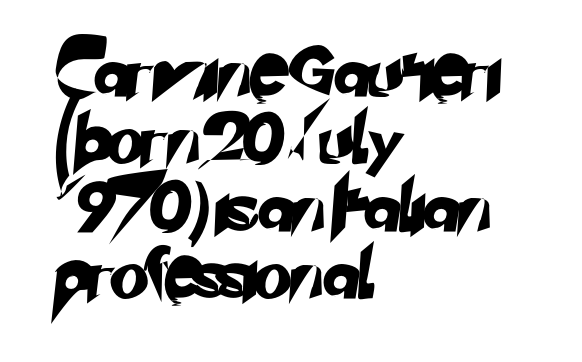
Q: Is the typeface a serif or a sans-serif typeface? A: Sans-serif.
Q: Is the text underlined? A: No.
Q: How is the paragraph aligned? A: Left-aligned.
Q: Is the spacing between letters normal or unusually wide? A: Normal.
Q: Is the spacing between lines tight, normal or loose? A: Normal.
Q: Width (condensed, normal, or wide)? A: Normal.
Q: Stroke contrast? A: Low.
Q: x-height? A: Small.
Q: Monospaced? A: No.
